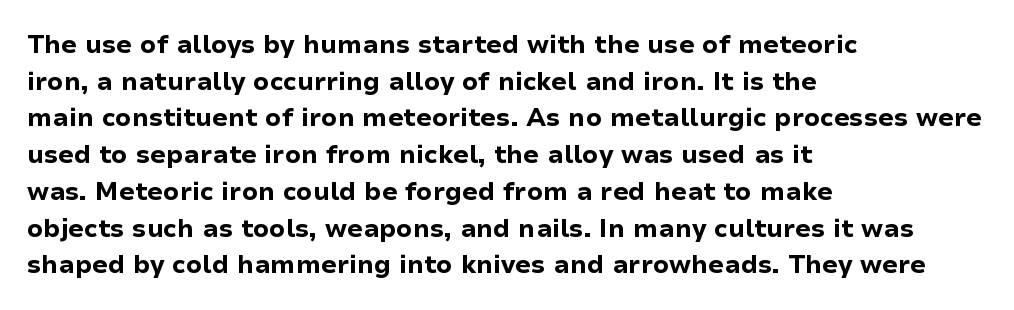
{"italic": "no", "bold": "yes", "underline": "no", "align": "left", "line_spacing": "normal", "line_spacing_ratio": 1.47, "letter_spacing": "normal", "letter_spacing_em": 0.0, "glyph_px": 25}
